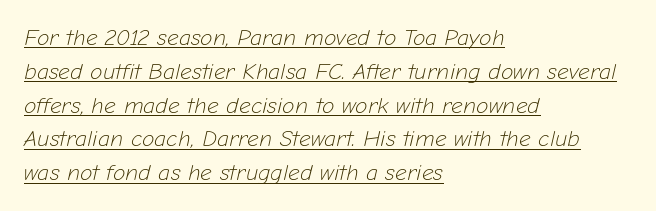
The image shows 23 px text type, italic (leaning right); set left-aligned, normal line spacing (1.47x), normal letter spacing, underlined.
